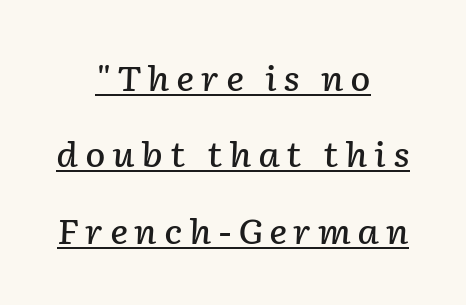
The image shows 34 px semibold type, italic (leaning right); set centered, loose line spacing (2.25x), underlined; low stroke contrast and a medium x-height.
